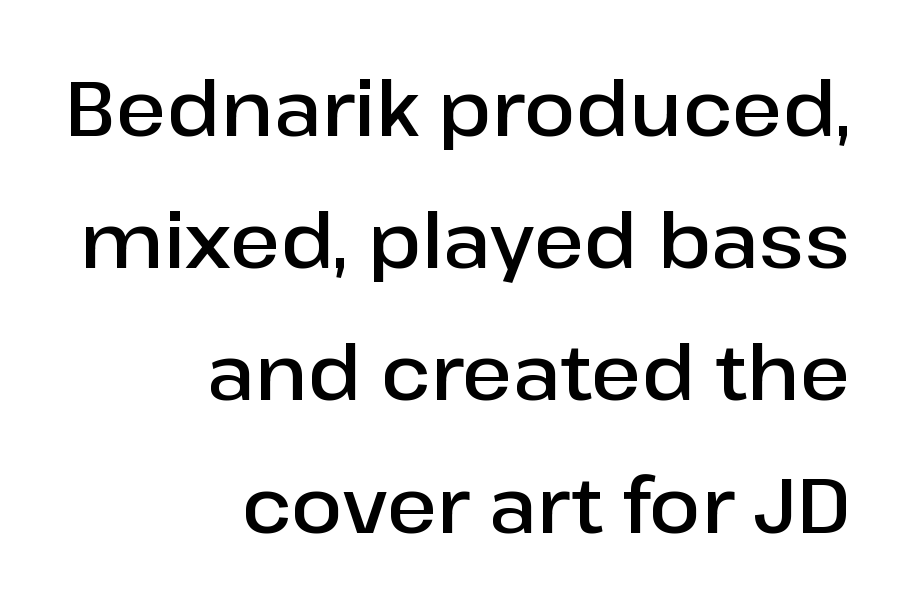
The image shows 76 px semibold sans-serif type, upright; set right-aligned, line spacing 1.74x, normal letter spacing, not underlined; low stroke contrast and a medium x-height.
